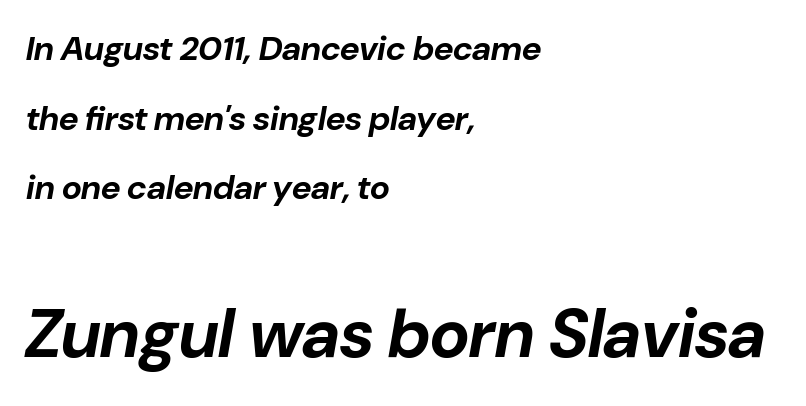
{"italic": "yes", "lean": "right", "slant_degrees": 10, "bold": "yes", "weight": "bold", "width": "normal", "stroke_contrast": "low", "x_height": "medium", "monospaced": "no", "underline": "no", "align": "left", "line_spacing": "loose", "line_spacing_ratio": 2.05, "letter_spacing": "normal", "letter_spacing_em": 0.0, "larger_block": "second", "size_ratio": 2.0, "glyph_px": 68}
